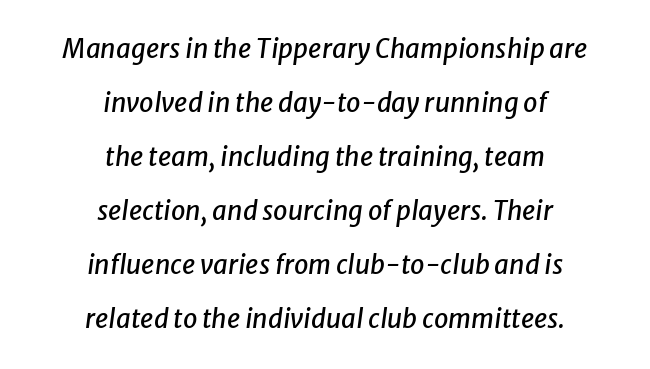
Q: Is the text italic (slanted)? A: Yes, it leans right by about 8 degrees.
Q: Is the text underlined? A: No.
Q: How is the paragraph aligned? A: Centered.
Q: Is the spacing between letters normal or unusually wide? A: Normal.
Q: Is the spacing between lines tight, normal or loose? A: Loose.
